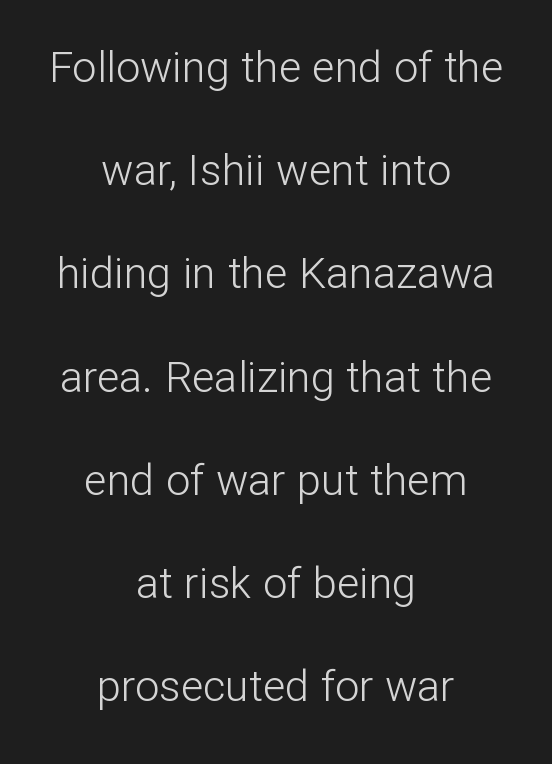
{"serif": "no", "italic": "no", "bold": "no", "weight": "light", "width": "normal", "stroke_contrast": "low", "x_height": "medium", "monospaced": "no", "underline": "no", "align": "center", "line_spacing": "loose", "line_spacing_ratio": 2.4, "letter_spacing": "normal", "letter_spacing_em": 0.0, "glyph_px": 43}
